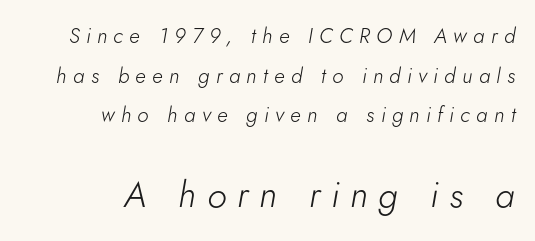
Q: Is the text bold? A: No.
Q: Is the text italic (slanted)? A: Yes, it leans right by about 5 degrees.
Q: Is the text underlined? A: No.
Q: How is the paragraph aligned? A: Right-aligned.
Q: Is the spacing between letters normal or unusually wide? A: Unusually wide.
Q: Which block of text is set in a larger size, the first (top) or the second (bottom)? A: The second (bottom) one.
Q: Width (condensed, normal, or wide)? A: Normal.
Q: Stroke contrast? A: Low.
Q: x-height? A: Small.
Q: Monospaced? A: No.
